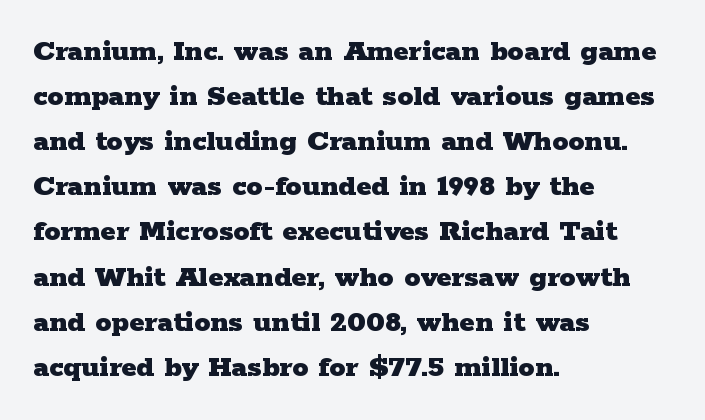
The image shows 32 px heavy, wide serif type, upright; set left-aligned, normal line spacing (1.41x), normal letter spacing, not underlined; low stroke contrast and a medium x-height.
